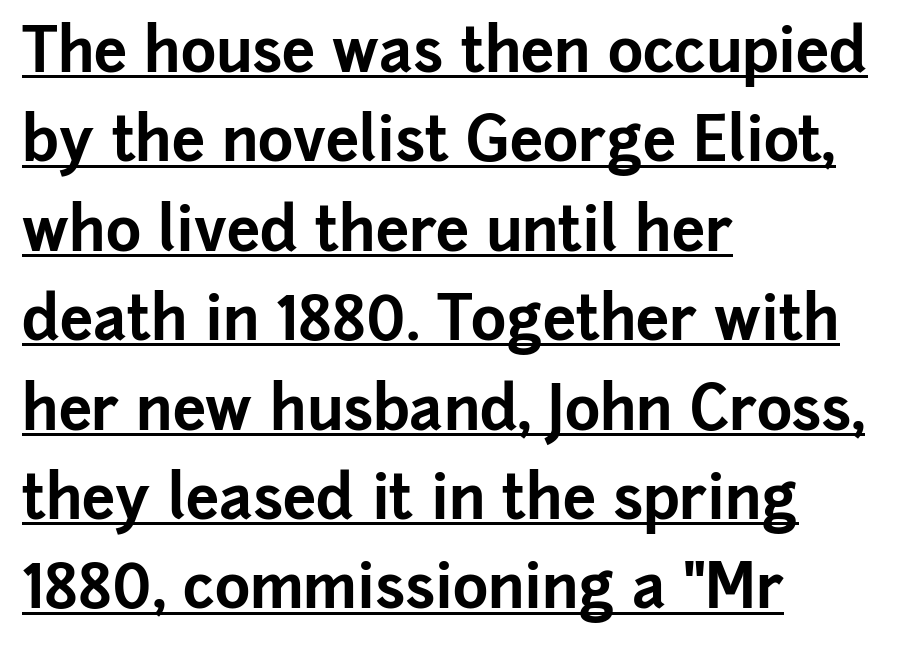
{"serif": "no", "italic": "no", "bold": "yes", "weight": "bold", "width": "normal", "stroke_contrast": "low", "x_height": "medium", "monospaced": "no", "underline": "yes", "align": "left", "line_spacing": "normal", "line_spacing_ratio": 1.49, "letter_spacing": "normal", "letter_spacing_em": 0.0, "glyph_px": 60}
